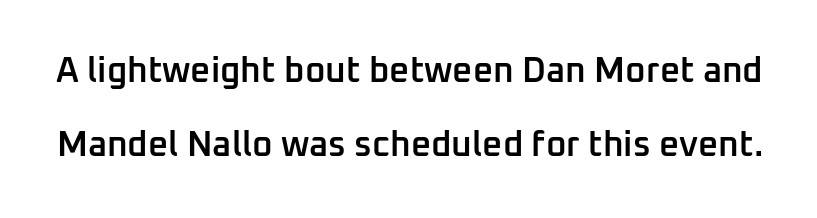
The image shows 35 px semibold sans-serif type, upright; set loose line spacing (2.11x), normal letter spacing, not underlined; low stroke contrast and a medium x-height.
